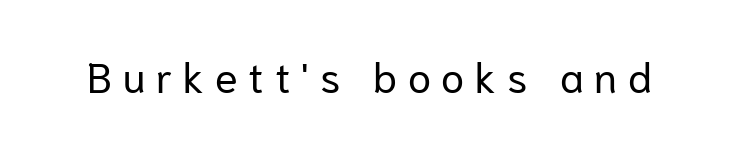
The image shows 42 px regular-weight sans-serif type, upright; set unusually wide letter spacing (+0.26 em), not underlined; low stroke contrast and a medium x-height.
